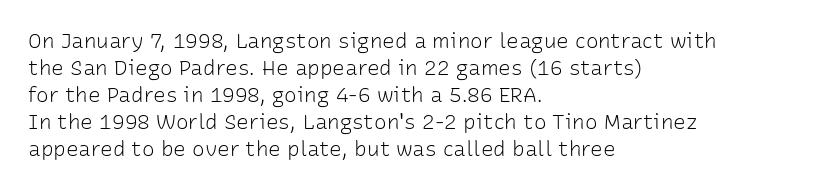
The passage shown is not underscored anywhere. Summary of vertical rhythm: regular, with standard interline spacing. The rag falls on the right side of this text block. Notice how the stems are strictly vertical — no italics here. Vertical stems look standard width or narrower in stroke.
